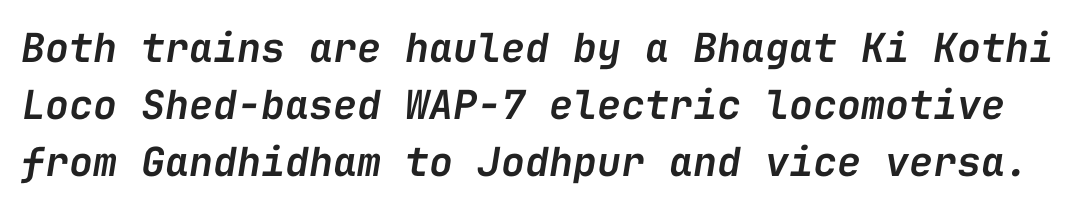
The image shows 40 px semibold type, italic (leaning right), monospaced; set normal line spacing (1.43x), normal letter spacing, not underlined; low stroke contrast and a medium x-height.
